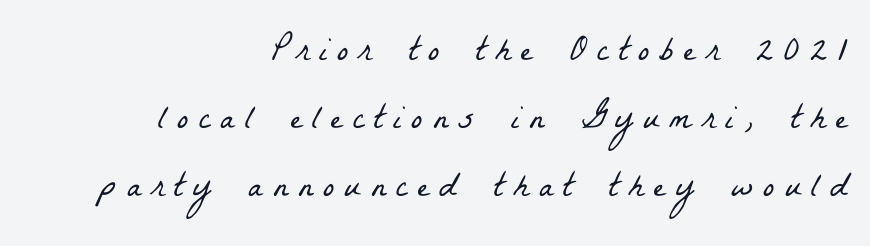
How are the letters spaced? Widely, with obvious added tracking. The leading is generous, giving the passage an open texture. The gap between lines stays unmarked. Right-aligned paragraph, ragged on the left. Vertical stems look standard width or narrower in stroke. Note the varied advance widths — an 'i' is clearly narrower than an 'm'.
